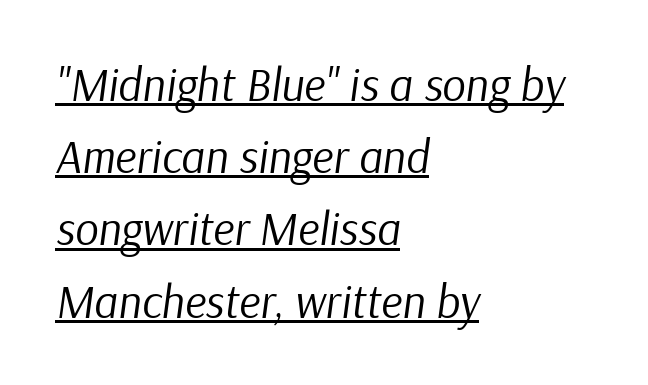
Q: Is the text bold? A: No.
Q: Is the text italic (slanted)? A: Yes, it leans right by about 9 degrees.
Q: Is the text underlined? A: Yes.
Q: How is the paragraph aligned? A: Left-aligned.
Q: Is the spacing between letters normal or unusually wide? A: Normal.
Q: Is the spacing between lines tight, normal or loose? A: Normal.
Q: Width (condensed, normal, or wide)? A: Normal.
Q: Stroke contrast? A: Low.
Q: x-height? A: Medium.
Q: Monospaced? A: No.
